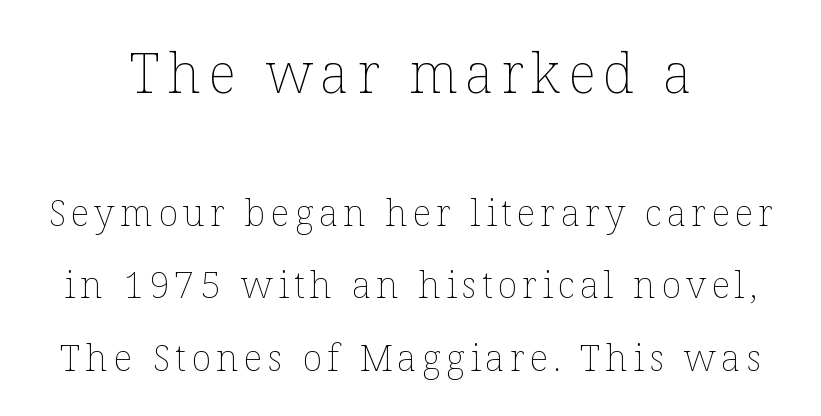
Q: Is the text bold? A: No.
Q: Is the text italic (slanted)? A: No, it is upright.
Q: Is the text underlined? A: No.
Q: How is the paragraph aligned? A: Centered.
Q: Is the spacing between lines tight, normal or loose? A: Loose.
Q: Which block of text is set in a larger size, the first (top) or the second (bottom)? A: The first (top) one.
Q: Width (condensed, normal, or wide)? A: Normal.
Q: Stroke contrast? A: Low.
Q: x-height? A: Medium.
Q: Monospaced? A: No.
